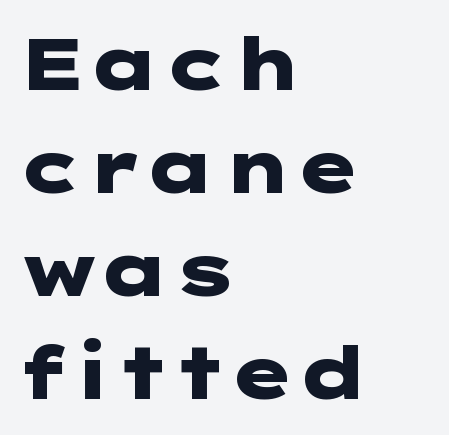
Q: Is the text bold? A: Yes.
Q: Is the text italic (slanted)? A: No, it is upright.
Q: Is the typeface a serif or a sans-serif typeface? A: Sans-serif.
Q: Is the text underlined? A: No.
Q: How is the paragraph aligned? A: Left-aligned.
Q: Is the spacing between letters normal or unusually wide? A: Normal.
Q: Is the spacing between lines tight, normal or loose? A: Normal.
Q: Width (condensed, normal, or wide)? A: Wide.
Q: Stroke contrast? A: Low.
Q: x-height? A: Medium.
